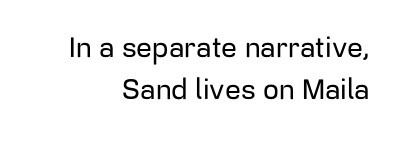
{"serif": "no", "italic": "no", "width": "normal", "stroke_contrast": "low", "x_height": "medium", "monospaced": "no", "underline": "no", "line_spacing": "normal", "line_spacing_ratio": 1.51, "letter_spacing": "normal", "letter_spacing_em": 0.0, "glyph_px": 28}
